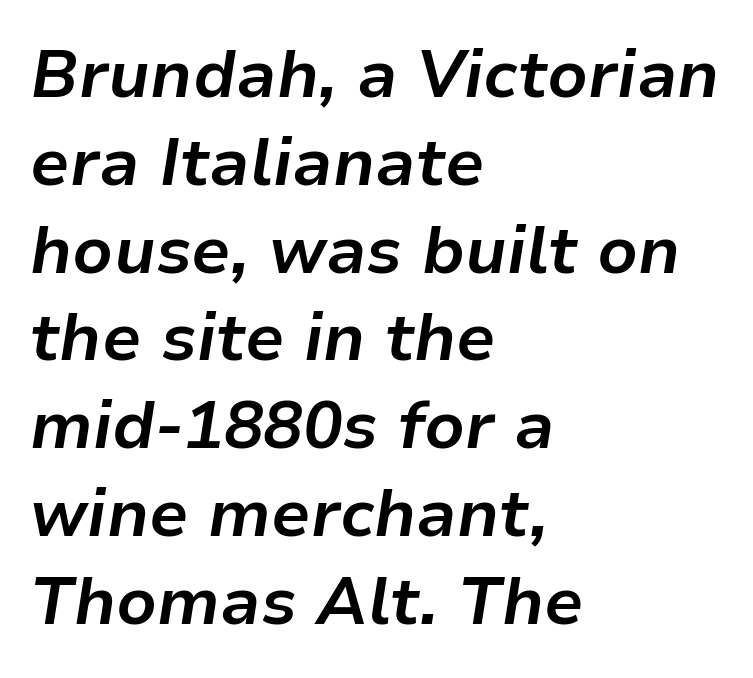
Inter-character spacing is left at the font's built-in metrics. Each letter keeps its own natural width here, so spacing adapts to shape. This sample uses an oblique cut, with every glyph tilted off the vertical. Is the block centered? No — it sits flush against the left margin. Check the space under the baseline: it is left empty.
